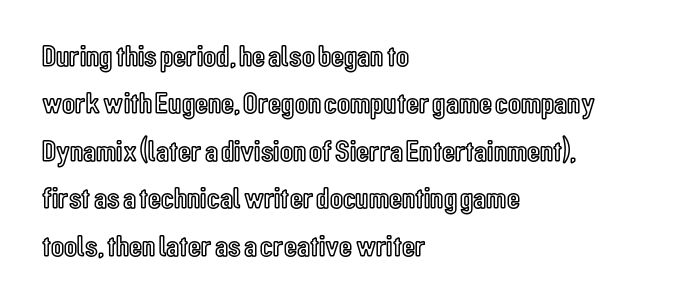
Each word holds together tightly as a unit, with standard inter-letter gaps. All the whitespace from short lines collects on the right. The face used here is proportionally spaced, like ordinary book or web type. Each row of text sits above clean, open space.
